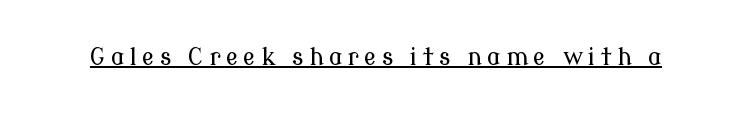
{"italic": "no", "underline": "yes", "letter_spacing": "wide", "letter_spacing_em": 0.23, "glyph_px": 23}
